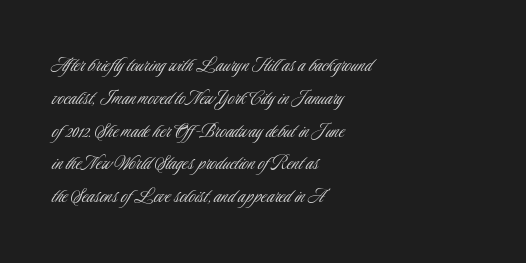
Descender tails drop into unmarked territory. Vertically, the passage feels balanced, rows spaced as you'd expect. The typesetter chose a ragged-right arrangement here. The rendering keeps characters at their native spacing. Stroke mass is kept to a normal reading level or below.
